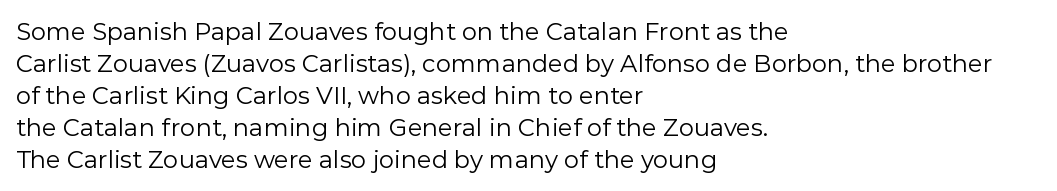
A bare baseline throughout the passage. Does the lettering tilt? It doesn't — this is upright. Leftover space on each line is placed entirely after the last word. Regarding leading, the lines here are spaced in the standard way. Inter-character spacing is left at the font's built-in metrics. Compared with a typical body face, this is equally light or lighter still.
